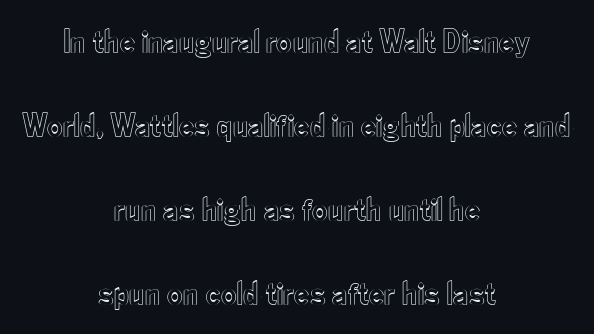
Q: Is the text italic (slanted)? A: No, it is upright.
Q: Is the text underlined? A: No.
Q: How is the paragraph aligned? A: Centered.
Q: Is the spacing between letters normal or unusually wide? A: Normal.
Q: Is the spacing between lines tight, normal or loose? A: Loose.
Q: Width (condensed, normal, or wide)? A: Condensed.
Q: x-height? A: Small.
Q: Monospaced? A: No.
